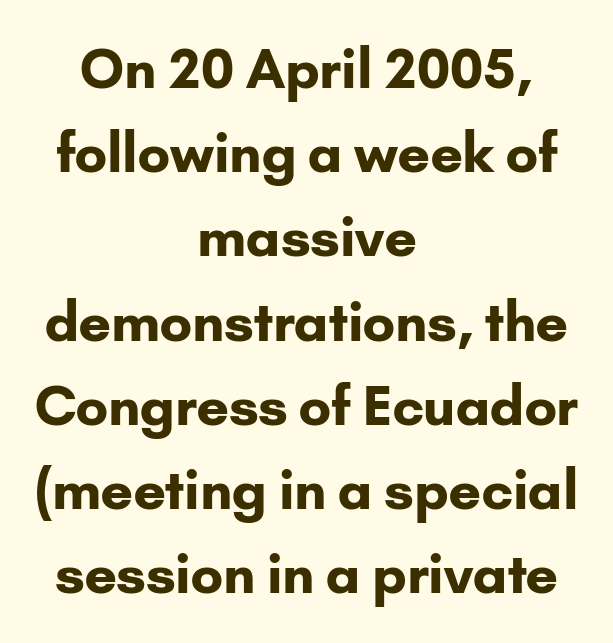
The image shows 54 px bold sans-serif type, upright; set centered, normal line spacing (1.56x), normal letter spacing, not underlined; low stroke contrast and a small x-height.
